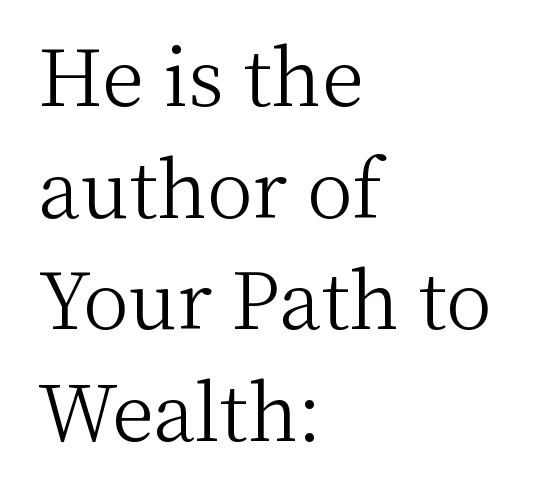
{"serif": "yes", "italic": "no", "bold": "no", "weight": "light", "width": "normal", "stroke_contrast": "medium", "x_height": "medium", "monospaced": "no", "underline": "no", "align": "left", "line_spacing": "normal", "line_spacing_ratio": 1.45, "letter_spacing": "normal", "letter_spacing_em": 0.0, "glyph_px": 77}
